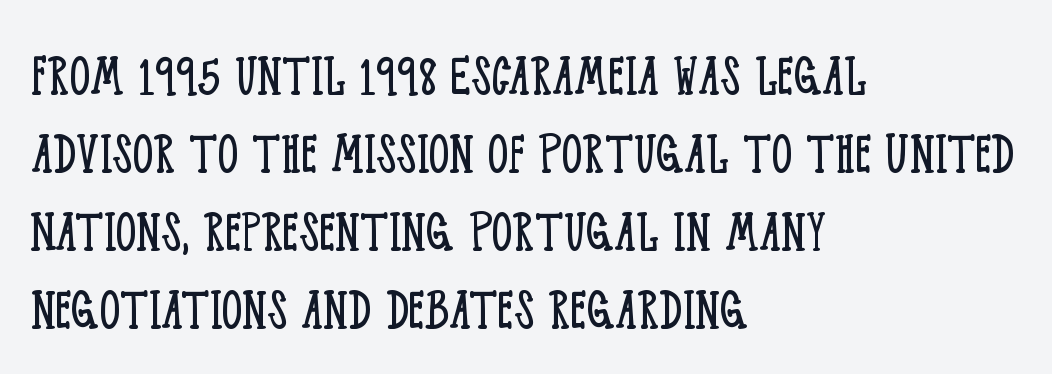
Every stem runs plumb, perpendicular to the baseline. Visually the block forms a straight wall on the left and a jagged coastline on the right. Letter spacing: default. Is this a heavy cut? Hardly; it is regular or lighter.
